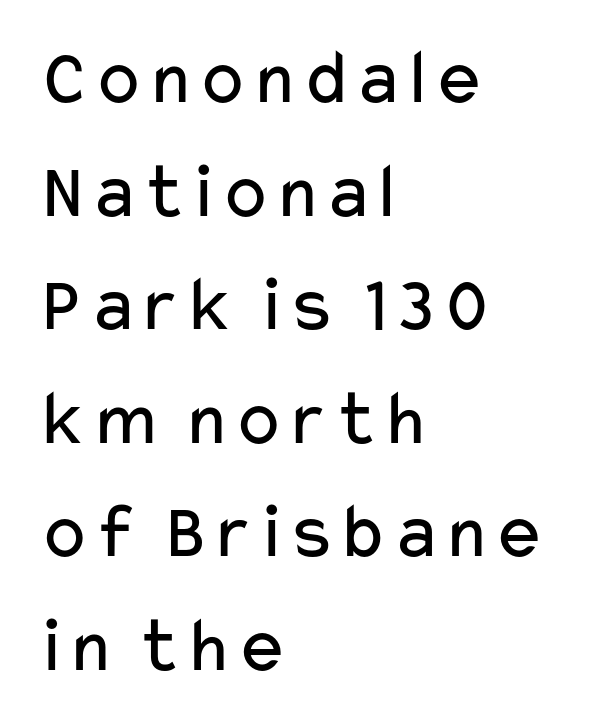
{"serif": "no", "italic": "no", "bold": "no", "weight": "regular", "width": "wide", "stroke_contrast": "low", "x_height": "medium", "monospaced": "no", "underline": "no", "align": "left", "line_spacing": "normal", "line_spacing_ratio": 1.42, "letter_spacing": "normal", "letter_spacing_em": 0.0, "glyph_px": 80}
